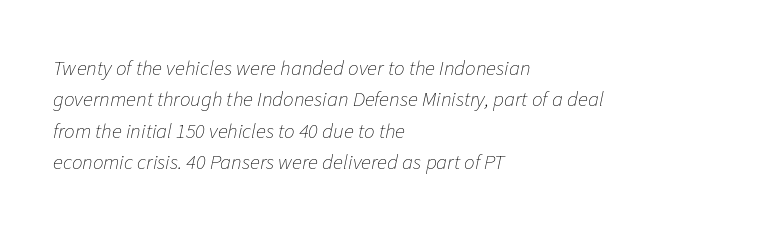
{"italic": "yes", "lean": "right", "slant_degrees": 11, "bold": "no", "underline": "no", "align": "left", "line_spacing": "normal", "line_spacing_ratio": 1.5, "letter_spacing": "normal", "letter_spacing_em": 0.0, "glyph_px": 21}
